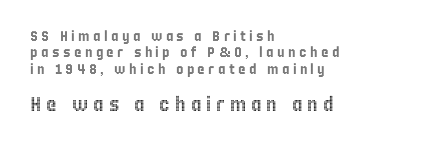
{"italic": "no", "underline": "no", "align": "left", "line_spacing_ratio": 1.17, "letter_spacing": "wide", "letter_spacing_em": 0.25, "larger_block": "second", "size_ratio": 1.43, "glyph_px": 20}
